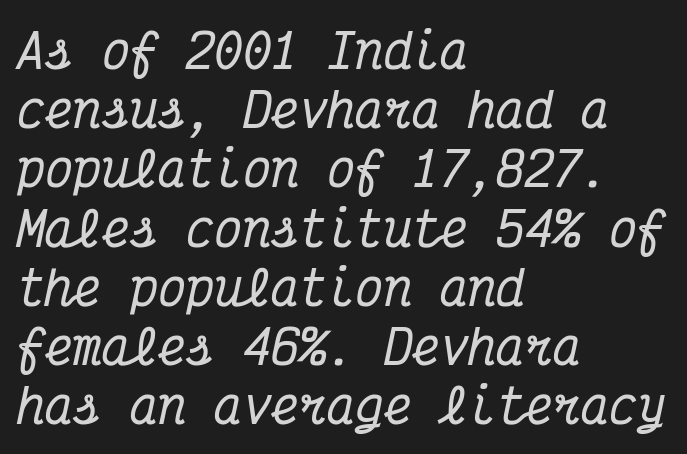
The image shows 47 px condensed serif type, italic (leaning right), monospaced; set left-aligned, normal line spacing (1.26x), normal letter spacing, not underlined; medium stroke contrast and a medium x-height.
